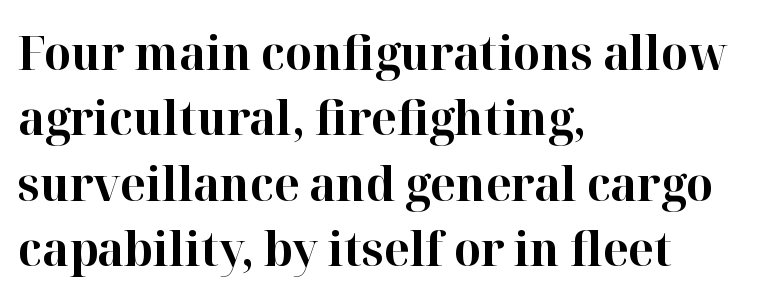
The image shows 48 px bold serif type, upright; set left-aligned, normal line spacing (1.36x), normal letter spacing, not underlined; high stroke contrast and a medium x-height.
